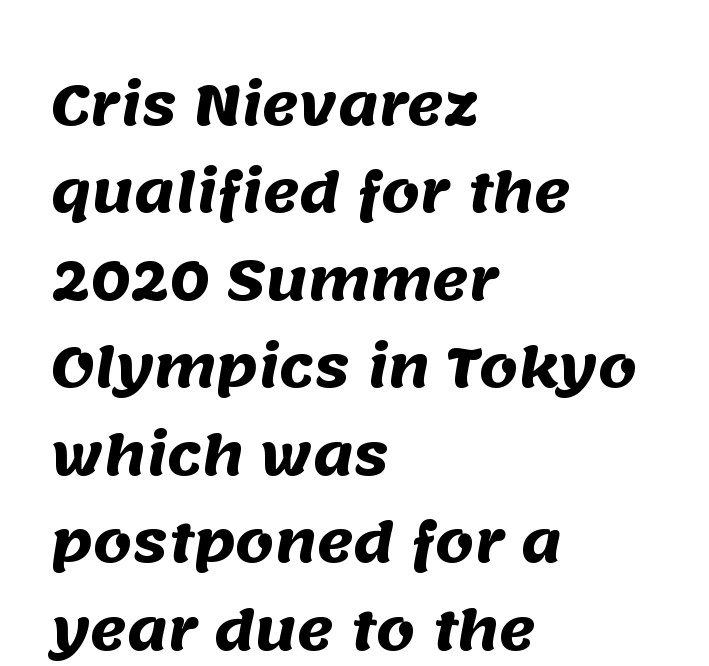
Short note: letters normally spaced. Every letter is thick-stroked: bold, no question. Look at the bottom of the vertical strokes: they stop flat, with no serifs. The strip under each line holds only bare page. Notice how the passage keeps a crisp vertical edge on the left only. Each letter keeps its own natural width here, so spacing adapts to shape.
